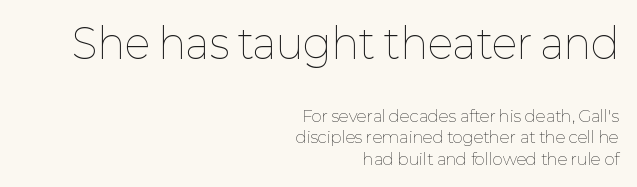
The image shows 41 px thin type, upright; set right-aligned, normal line spacing (1.34x), normal letter spacing, not underlined; the first (top) block is 2.56x larger; low stroke contrast and a medium x-height.
